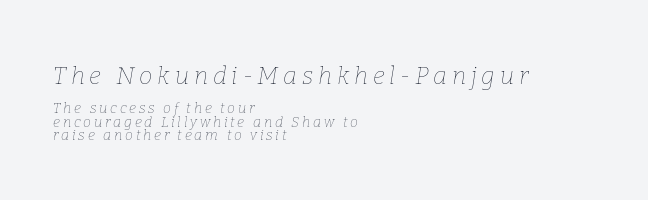
Q: Is the text bold? A: No.
Q: Is the text italic (slanted)? A: Yes, it leans right by about 9 degrees.
Q: Is the text underlined? A: No.
Q: How is the paragraph aligned? A: Left-aligned.
Q: Is the spacing between letters normal or unusually wide? A: Unusually wide.
Q: Is the spacing between lines tight, normal or loose? A: Tight.
Q: Which block of text is set in a larger size, the first (top) or the second (bottom)? A: The first (top) one.
